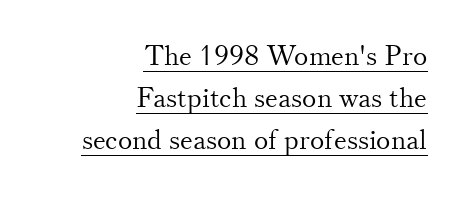
{"italic": "no", "bold": "no", "underline": "yes", "align": "right", "line_spacing": "normal", "line_spacing_ratio": 1.56, "letter_spacing": "normal", "letter_spacing_em": 0.0, "glyph_px": 27}
